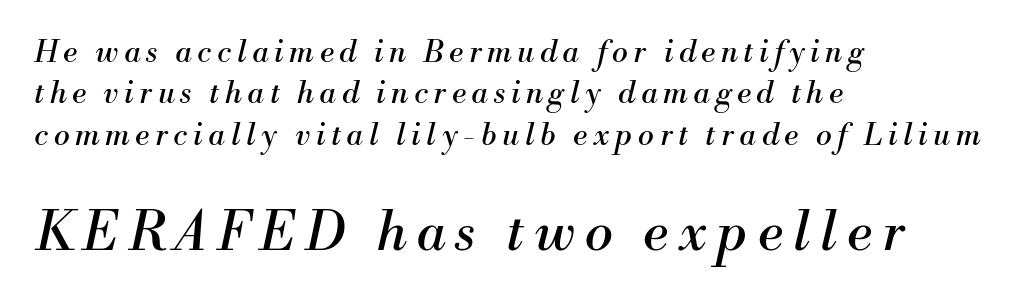
The rendering uses natural spacing where letterforms have individual widths. Decoration check: the copy has no underline. Weight: regular or lighter. Leftover space on each line is placed entirely after the last word. Letterform terminals end in serifs throughout the passage. How would I describe the line gaps? Plain and ordinary.
